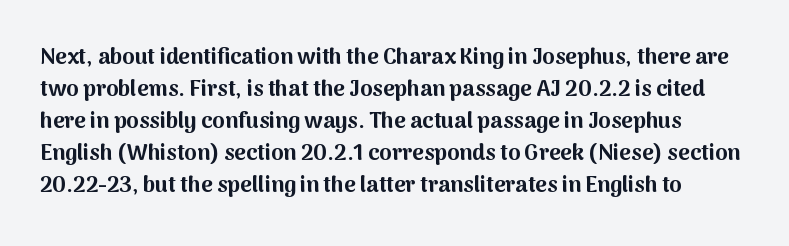
The image shows 22 px bold type, upright; set normal line spacing (1.46x), normal letter spacing, not underlined.
